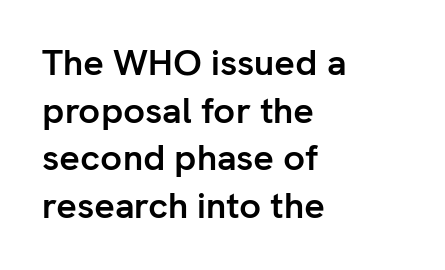
The image shows 36 px semibold sans-serif type, upright; set left-aligned, normal line spacing (1.32x), normal letter spacing, not underlined; low stroke contrast and a medium x-height.
